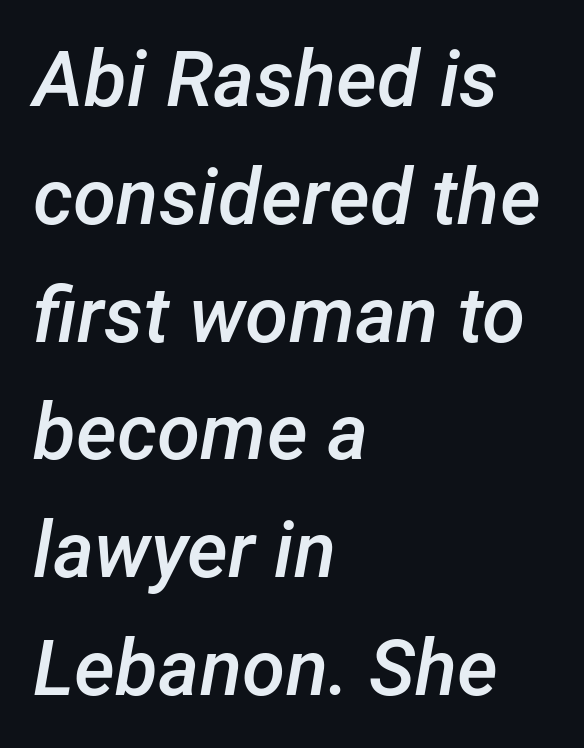
The image shows 78 px semibold type, italic (leaning right); set left-aligned, normal line spacing (1.51x), normal letter spacing, not underlined; low stroke contrast and a medium x-height.
